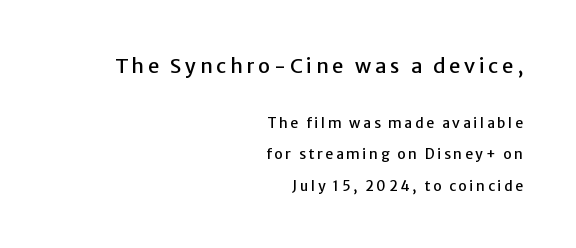
{"italic": "no", "underline": "no", "align": "right", "line_spacing": "loose", "line_spacing_ratio": 2.25, "larger_block": "first", "size_ratio": 1.43, "glyph_px": 20}
